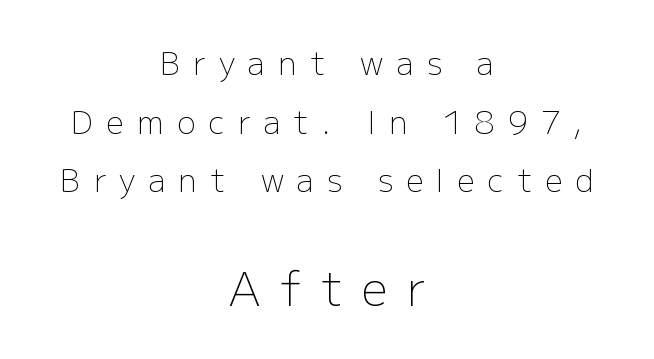
{"serif": "no", "italic": "no", "bold": "no", "weight": "light", "width": "normal", "stroke_contrast": "low", "x_height": "medium", "monospaced": "no", "underline": "no", "align": "center", "line_spacing_ratio": 1.89, "letter_spacing": "wide", "letter_spacing_em": 0.43, "larger_block": "second", "size_ratio": 1.48, "glyph_px": 46}
